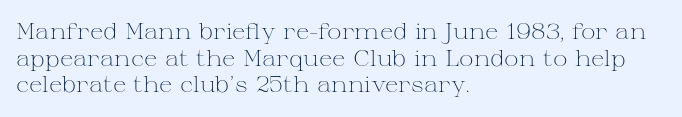
{"italic": "no", "bold": "no", "underline": "no", "align": "left", "line_spacing_ratio": 1.21, "letter_spacing": "normal", "letter_spacing_em": 0.0, "glyph_px": 22}
